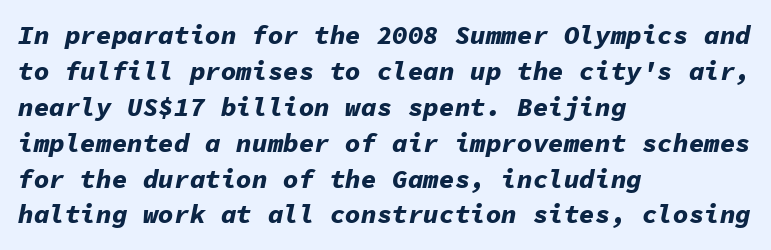
If you measured baseline to baseline, you'd find a middling distance. Caption: bold face, heavy strokes. Each row of text sits above clean, open space. Is the type slanted? Yes — the strokes lean at a clear angle. Inter-character spacing is left at the font's built-in metrics.
